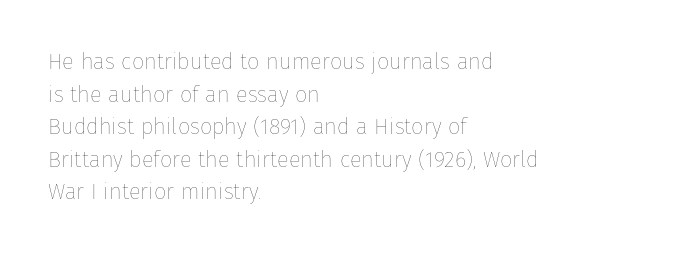
Q: Is the text bold? A: No.
Q: Is the text italic (slanted)? A: No, it is upright.
Q: Is the text underlined? A: No.
Q: How is the paragraph aligned? A: Left-aligned.
Q: Is the spacing between letters normal or unusually wide? A: Normal.
Q: Is the spacing between lines tight, normal or loose? A: Normal.
